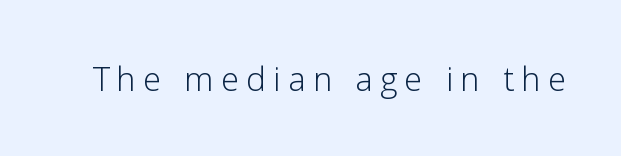
Q: Is the text bold? A: No.
Q: Is the text italic (slanted)? A: No, it is upright.
Q: Is the typeface a serif or a sans-serif typeface? A: Sans-serif.
Q: Is the text underlined? A: No.
Q: Is the spacing between letters normal or unusually wide? A: Unusually wide.
Q: Width (condensed, normal, or wide)? A: Normal.
Q: Stroke contrast? A: Low.
Q: x-height? A: Medium.
Q: Monospaced? A: No.
